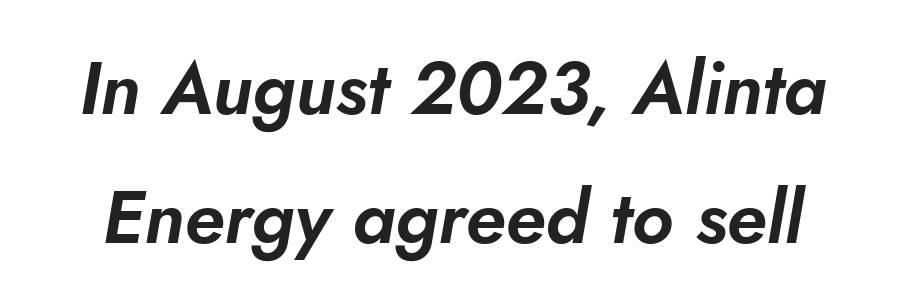
{"italic": "yes", "lean": "right", "slant_degrees": 10, "width": "normal", "stroke_contrast": "low", "x_height": "small", "monospaced": "no", "underline": "no", "line_spacing_ratio": 1.75, "letter_spacing": "normal", "letter_spacing_em": 0.0, "glyph_px": 74}
